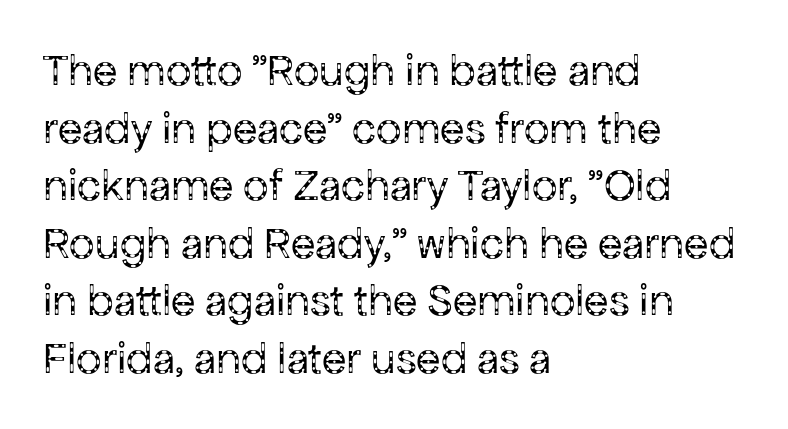
Tall strokes in this sample are plumb rather than angled. The letterforms sit shoulder to shoulder at normal distance. The passage shown is not bold in any degree. This sample has the flowing, uneven cadence of proportional lettering.
